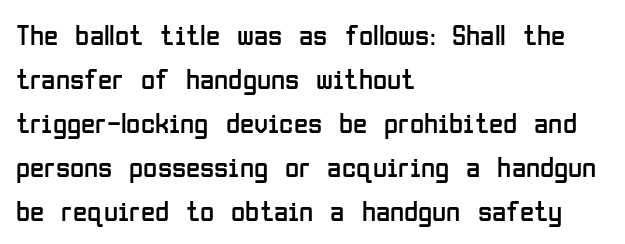
Stroke terminals: plain, sans-serif. There is no visible air inserted between adjacent glyphs. This sample has the flowing, uneven cadence of proportional lettering. The axis of the letterforms is exactly vertical. The words here are not underlined. Is the type heavy? It reads as light-to-regular instead.
